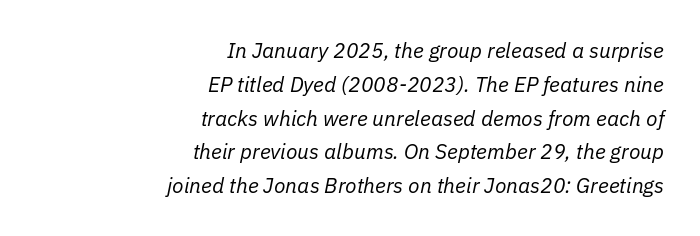
Line spacing here is normal. The face used here is rendered with its standard letterfit. Which margin do the lines hug? The right one — the left edge is uneven. Check the space under the baseline: it is left empty.
